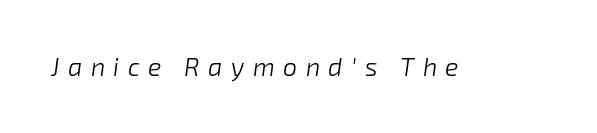
The image shows 25 px text type, italic (leaning right); set unusually wide letter spacing (+0.34 em), not underlined.
